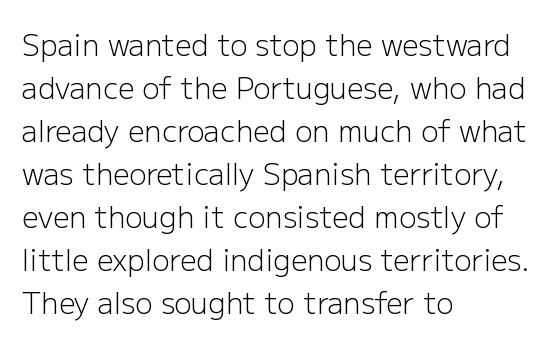
Q: Is the text bold? A: No.
Q: Is the text italic (slanted)? A: No, it is upright.
Q: Is the typeface a serif or a sans-serif typeface? A: Sans-serif.
Q: Is the text underlined? A: No.
Q: How is the paragraph aligned? A: Left-aligned.
Q: Is the spacing between letters normal or unusually wide? A: Normal.
Q: Is the spacing between lines tight, normal or loose? A: Normal.
Q: Width (condensed, normal, or wide)? A: Normal.
Q: Stroke contrast? A: Low.
Q: x-height? A: Medium.
Q: Monospaced? A: No.
